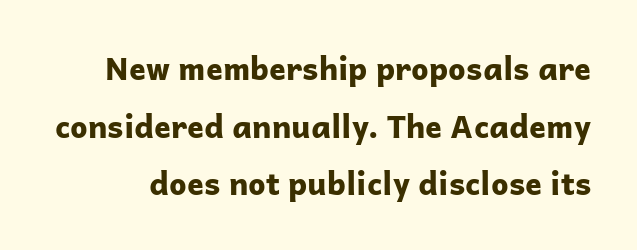
{"serif": "no", "italic": "no", "bold": "yes", "weight": "bold", "width": "normal", "stroke_contrast": "low", "x_height": "medium", "monospaced": "no", "underline": "no", "line_spacing_ratio": 1.86, "letter_spacing": "normal", "letter_spacing_em": 0.0, "glyph_px": 31}
